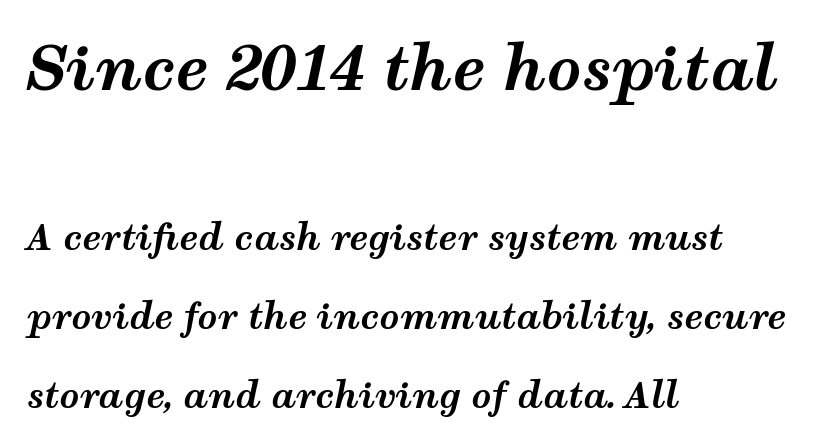
{"italic": "yes", "lean": "right", "slant_degrees": 12, "bold": "yes", "weight": "bold", "width": "wide", "stroke_contrast": "medium", "x_height": "medium", "monospaced": "no", "underline": "no", "align": "left", "line_spacing": "loose", "line_spacing_ratio": 2.26, "letter_spacing": "normal", "letter_spacing_em": 0.0, "larger_block": "first", "size_ratio": 1.74, "glyph_px": 61}
